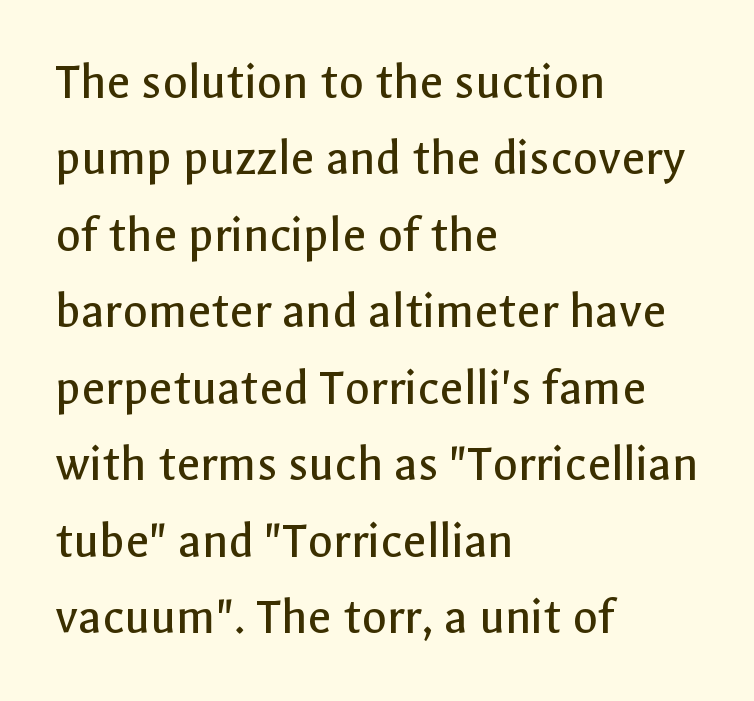
{"serif": "no", "italic": "no", "bold": "no", "weight": "regular", "width": "normal", "x_height": "medium", "monospaced": "no", "underline": "no", "align": "left", "line_spacing": "normal", "line_spacing_ratio": 1.47, "letter_spacing": "normal", "letter_spacing_em": 0.0, "glyph_px": 52}
